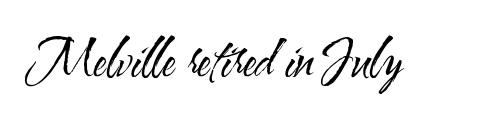
The face used here is proportionally spaced, like ordinary book or web type. On a weight scale, this lands at 450 or below. There is no visible air inserted between adjacent glyphs. The space beneath each line is pristine and unruled. Are there feet on the stems? There aren't — it's a sans.
